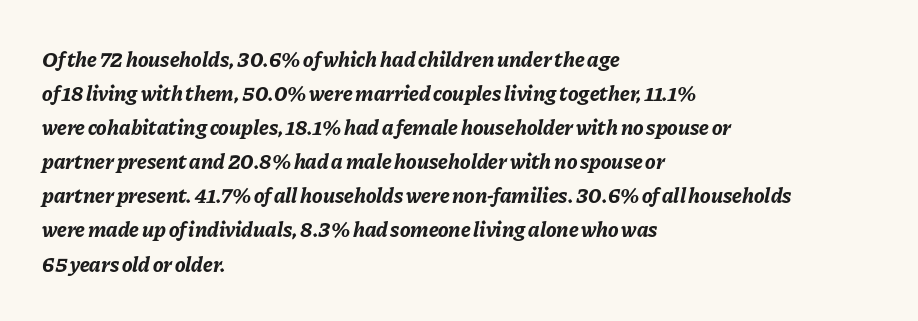
The image shows 22 px bold type, italic (leaning right); set left-aligned, normal line spacing (1.55x), normal letter spacing, not underlined.
